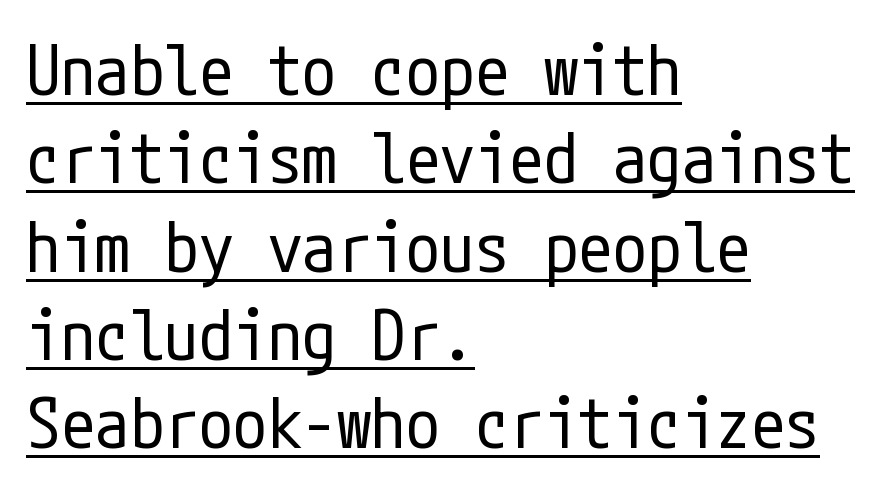
Q: Is the text bold? A: No.
Q: Is the text italic (slanted)? A: No, it is upright.
Q: Is the typeface a serif or a sans-serif typeface? A: Sans-serif.
Q: Is the text underlined? A: Yes.
Q: How is the paragraph aligned? A: Left-aligned.
Q: Is the spacing between letters normal or unusually wide? A: Normal.
Q: Is the spacing between lines tight, normal or loose? A: Normal.
Q: Width (condensed, normal, or wide)? A: Condensed.
Q: Stroke contrast? A: Low.
Q: x-height? A: Medium.
